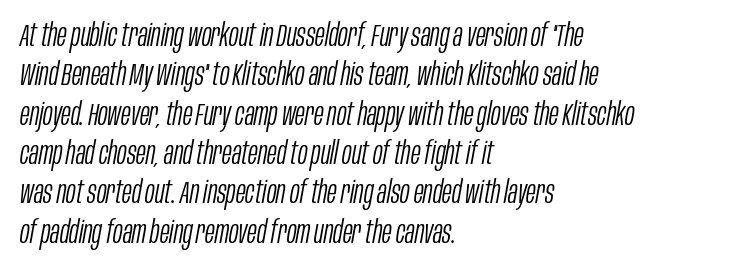
Q: Is the text bold? A: No.
Q: Is the text italic (slanted)? A: Yes, it leans right by about 10 degrees.
Q: Is the text underlined? A: No.
Q: How is the paragraph aligned? A: Left-aligned.
Q: Is the spacing between letters normal or unusually wide? A: Normal.
Q: Width (condensed, normal, or wide)? A: Condensed.
Q: Stroke contrast? A: Low.
Q: x-height? A: Large.
Q: Monospaced? A: No.
